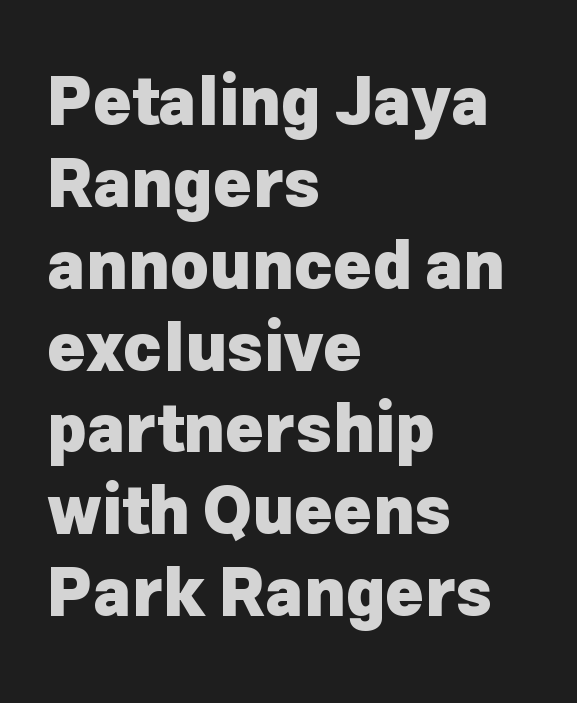
Q: Is the text bold? A: Yes.
Q: Is the text italic (slanted)? A: No, it is upright.
Q: Is the typeface a serif or a sans-serif typeface? A: Sans-serif.
Q: Is the text underlined? A: No.
Q: How is the paragraph aligned? A: Left-aligned.
Q: Is the spacing between letters normal or unusually wide? A: Normal.
Q: Width (condensed, normal, or wide)? A: Normal.
Q: Stroke contrast? A: Low.
Q: x-height? A: Medium.
Q: Monospaced? A: No.
